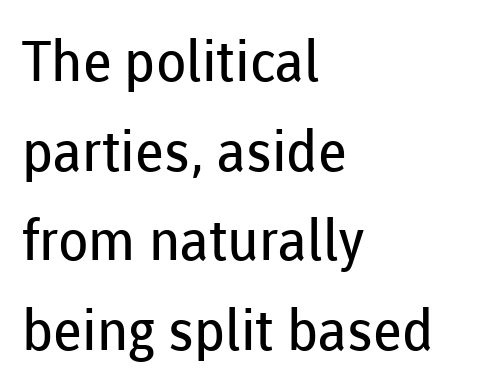
The gaps between neighbouring characters are ordinary and unremarkable. Just letters on the line, the space beneath them empty. Varying glyph widths throughout — classic text-font behaviour. The face looks like a standard text weight, possibly lighter. These lines are set flush left with a ragged right edge.
